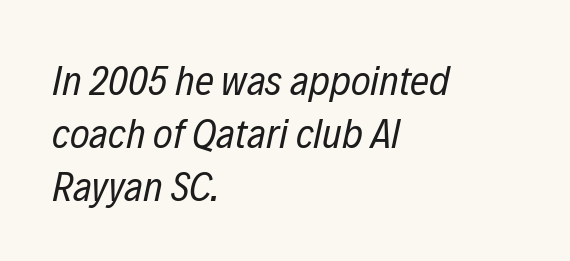
The image shows 42 px regular-weight, condensed type, italic (leaning right); set left-aligned, normal line spacing (1.26x), normal letter spacing, not underlined; low stroke contrast and a medium x-height.
